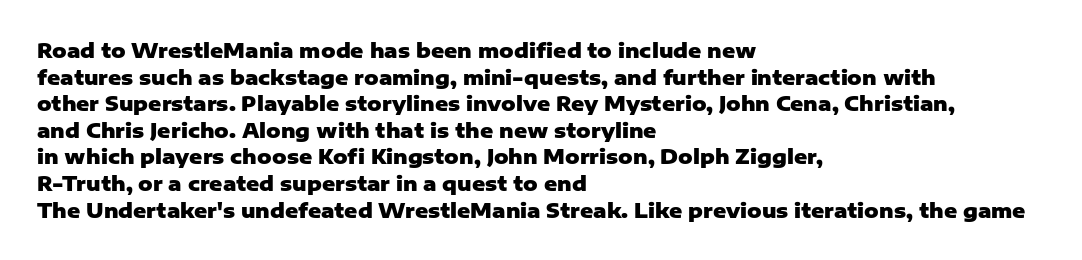
The image shows 20 px bold type, upright; set left-aligned, normal line spacing (1.33x), normal letter spacing, not underlined.
